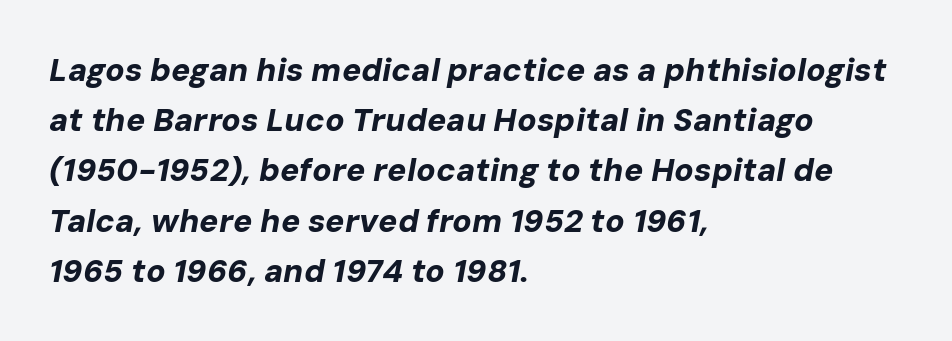
{"italic": "yes", "lean": "right", "slant_degrees": 10, "bold": "yes", "weight": "bold", "width": "normal", "stroke_contrast": "low", "x_height": "medium", "monospaced": "no", "underline": "no", "align": "left", "line_spacing": "normal", "line_spacing_ratio": 1.57, "letter_spacing": "normal", "letter_spacing_em": 0.0, "glyph_px": 32}
